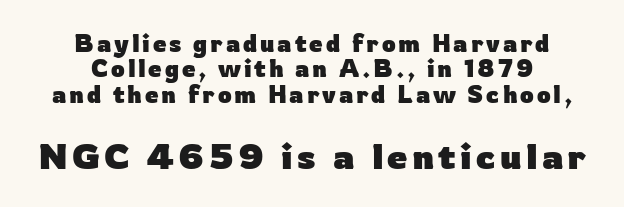
Q: Is the text bold? A: Yes.
Q: Is the text italic (slanted)? A: No, it is upright.
Q: Is the typeface a serif or a sans-serif typeface? A: Sans-serif.
Q: Is the text underlined? A: No.
Q: How is the paragraph aligned? A: Centered.
Q: Is the spacing between lines tight, normal or loose? A: Tight.
Q: Which block of text is set in a larger size, the first (top) or the second (bottom)? A: The second (bottom) one.
Q: Width (condensed, normal, or wide)? A: Normal.
Q: Stroke contrast? A: Low.
Q: x-height? A: Medium.
Q: Monospaced? A: No.
